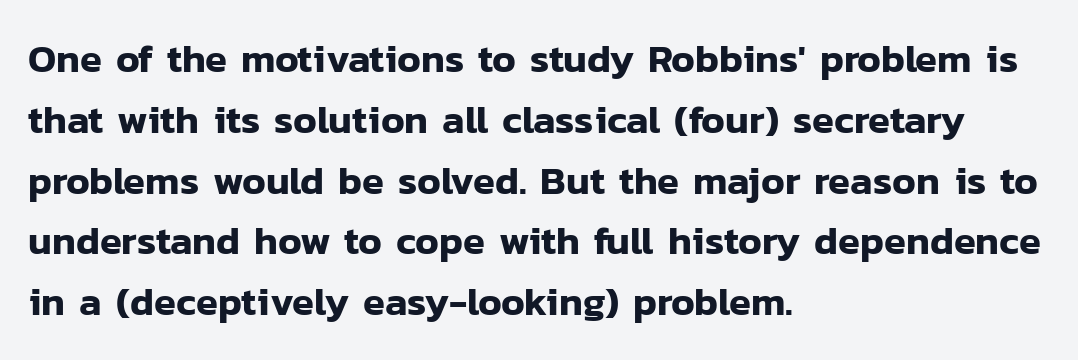
The image shows 40 px sans-serif type, upright; set left-aligned, normal line spacing (1.52x), normal letter spacing, not underlined; low stroke contrast and a medium x-height.
